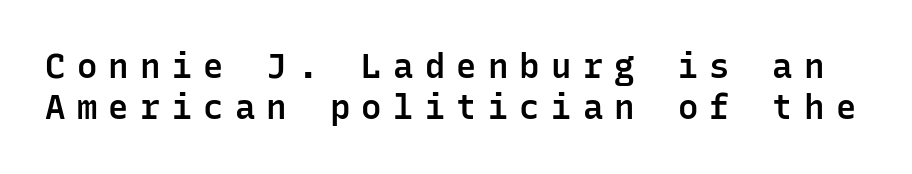
Q: Is the text bold? A: Semi-bold.
Q: Is the text italic (slanted)? A: No, it is upright.
Q: Is the typeface a serif or a sans-serif typeface? A: Sans-serif.
Q: Is the text underlined? A: No.
Q: Is the spacing between letters normal or unusually wide? A: Unusually wide.
Q: Width (condensed, normal, or wide)? A: Normal.
Q: Stroke contrast? A: Low.
Q: x-height? A: Medium.
Q: Monospaced? A: Yes.
